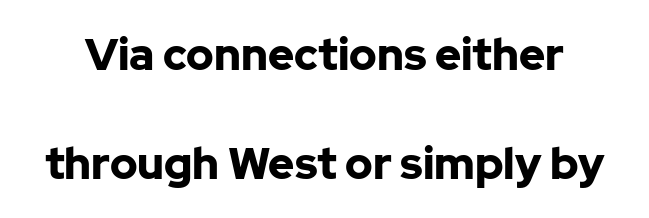
Regarding leading, the lines here are spaced well apart. The type sits square on the baseline with zero lean. Font category for this specimen: sans-serif. The letters advance in unequal steps, a hallmark of proportional type. Pretty heavy lettering here — definitely bold. Tracking here is standard; glyphs follow each other at the usual distance.
